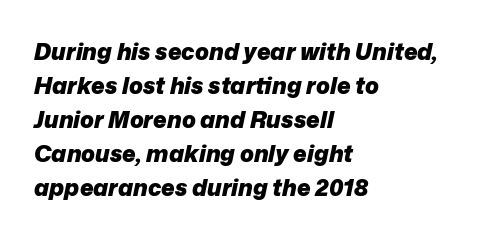
The image shows 23 px bold type, italic (leaning right); set left-aligned, normal line spacing (1.48x), normal letter spacing, not underlined.
